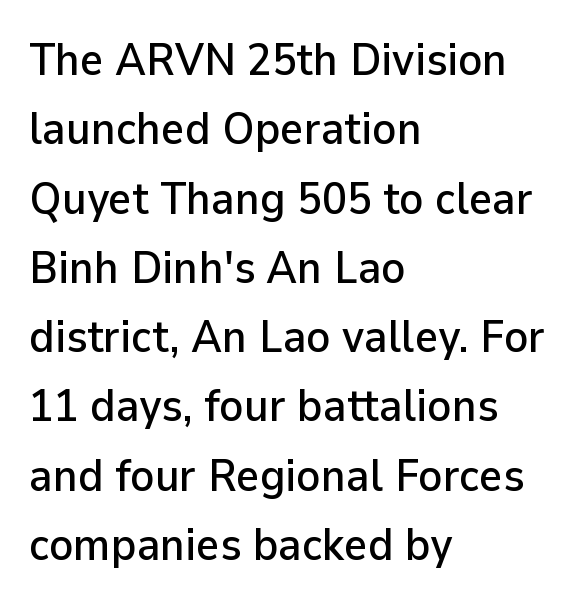
The image shows 45 px sans-serif type, upright; set left-aligned, normal line spacing (1.54x), normal letter spacing, not underlined; low stroke contrast and a medium x-height.
